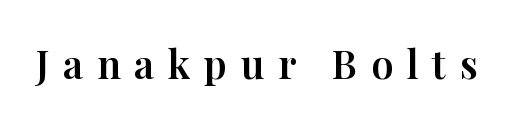
Q: Is the text italic (slanted)? A: No, it is upright.
Q: Is the typeface a serif or a sans-serif typeface? A: Serif.
Q: Is the text underlined? A: No.
Q: Is the spacing between letters normal or unusually wide? A: Unusually wide.
Q: Width (condensed, normal, or wide)? A: Normal.
Q: Stroke contrast? A: High.
Q: x-height? A: Medium.
Q: Monospaced? A: No.
